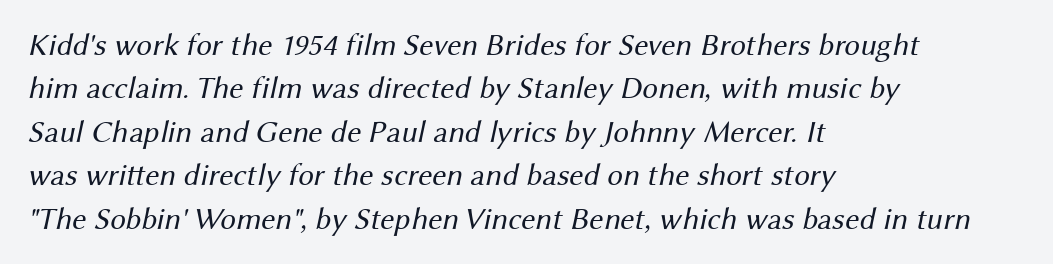
{"serif": "no", "bold": "no", "weight": "regular", "width": "normal", "stroke_contrast": "medium", "x_height": "medium", "monospaced": "no", "underline": "no", "align": "left", "line_spacing": "normal", "line_spacing_ratio": 1.4, "letter_spacing": "normal", "letter_spacing_em": 0.0, "glyph_px": 31}
